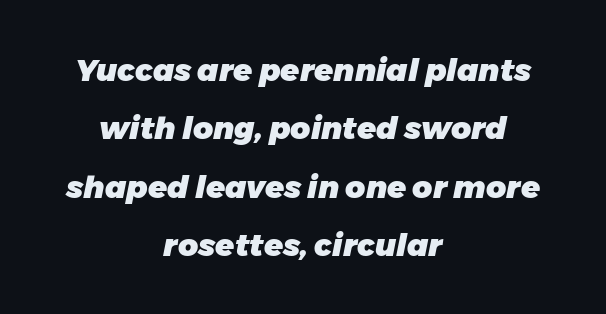
Q: Is the text bold? A: Yes.
Q: Is the text italic (slanted)? A: Yes, it leans right by about 11 degrees.
Q: Is the text underlined? A: No.
Q: How is the paragraph aligned? A: Centered.
Q: Is the spacing between letters normal or unusually wide? A: Normal.
Q: Width (condensed, normal, or wide)? A: Normal.
Q: Stroke contrast? A: Low.
Q: x-height? A: Medium.
Q: Monospaced? A: No.
